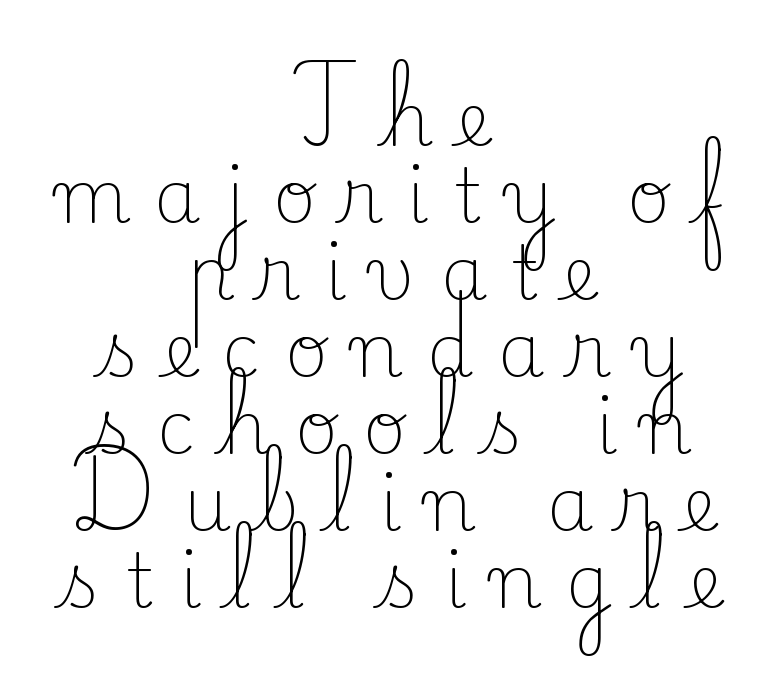
Q: Is the text bold? A: No.
Q: Is the text italic (slanted)? A: No, it is upright.
Q: Is the typeface a serif or a sans-serif typeface? A: Serif.
Q: Is the text underlined? A: No.
Q: How is the paragraph aligned? A: Centered.
Q: Is the spacing between letters normal or unusually wide? A: Unusually wide.
Q: Is the spacing between lines tight, normal or loose? A: Tight.
Q: Width (condensed, normal, or wide)? A: Normal.
Q: Stroke contrast? A: Low.
Q: x-height? A: Small.
Q: Monospaced? A: No.
